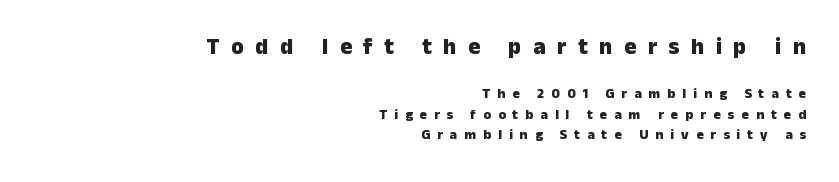
The image shows 23 px bold type, upright; set right-aligned, normal line spacing (1.47x), unusually wide letter spacing (+0.5 em), not underlined; the first (top) block is 1.64x larger.
